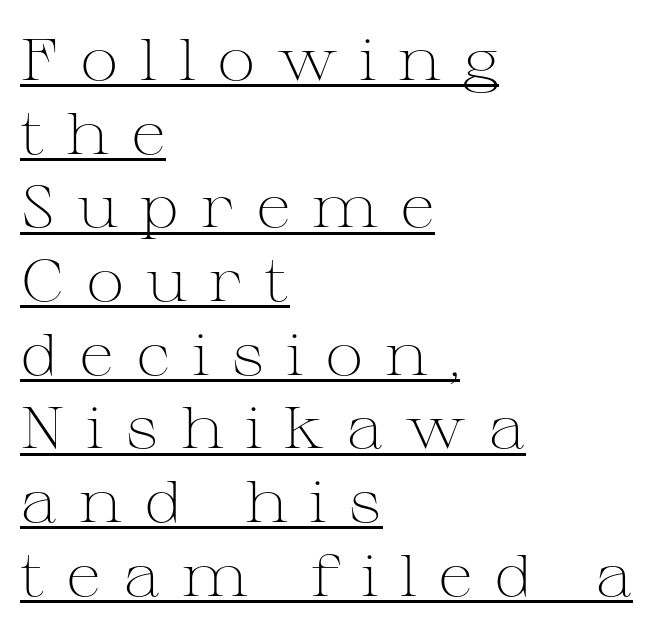
{"serif": "yes", "italic": "no", "bold": "no", "weight": "light", "width": "wide", "stroke_contrast": "medium", "x_height": "medium", "monospaced": "no", "underline": "yes", "align": "left", "line_spacing": "normal", "line_spacing_ratio": 1.27, "letter_spacing": "wide", "letter_spacing_em": 0.37, "glyph_px": 58}
